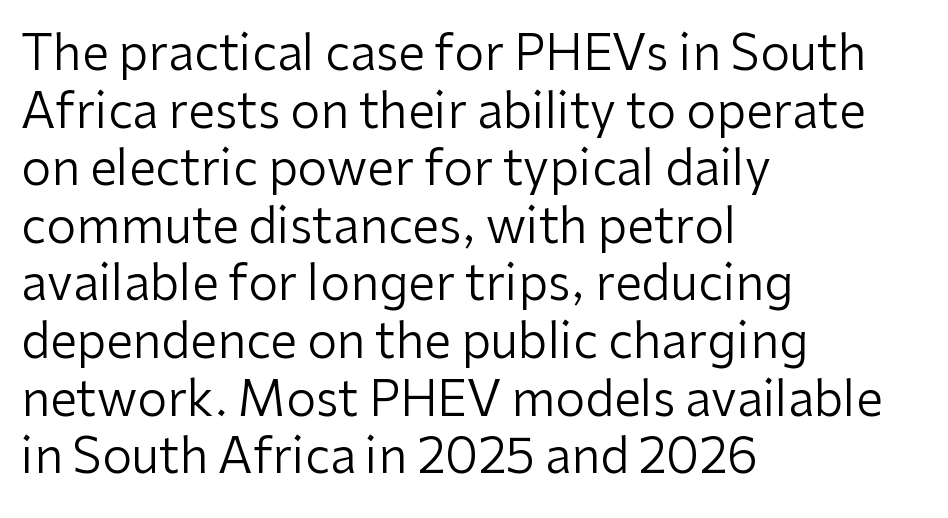
Q: Is the text bold? A: No.
Q: Is the text italic (slanted)? A: No, it is upright.
Q: Is the typeface a serif or a sans-serif typeface? A: Sans-serif.
Q: Is the text underlined? A: No.
Q: How is the paragraph aligned? A: Left-aligned.
Q: Is the spacing between letters normal or unusually wide? A: Normal.
Q: Width (condensed, normal, or wide)? A: Normal.
Q: Stroke contrast? A: Low.
Q: x-height? A: Medium.
Q: Monospaced? A: No.
